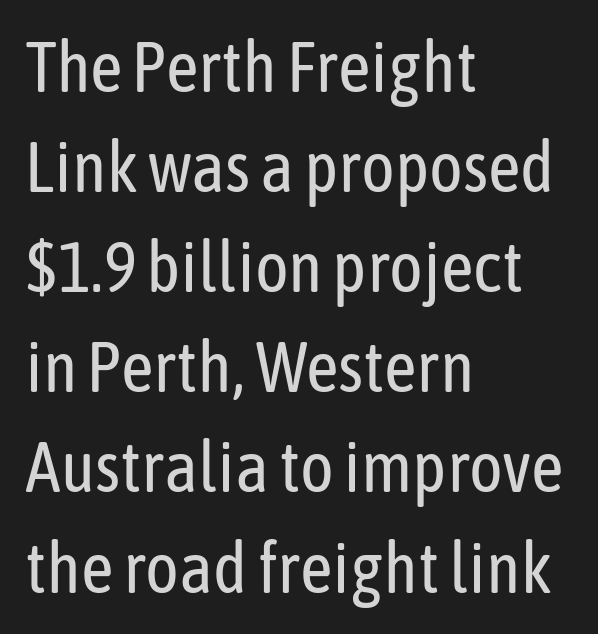
The image shows 71 px regular-weight, condensed sans-serif type, upright; set left-aligned, normal line spacing (1.41x), normal letter spacing, not underlined; low stroke contrast and a medium x-height.
